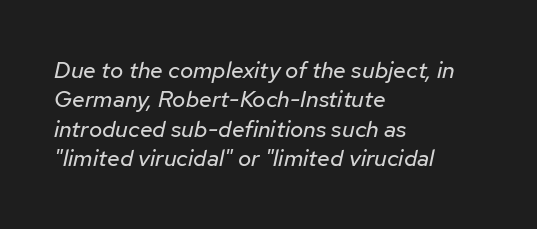
The image shows 23 px text type, italic (leaning right); set left-aligned, normal line spacing (1.28x), normal letter spacing, not underlined.
